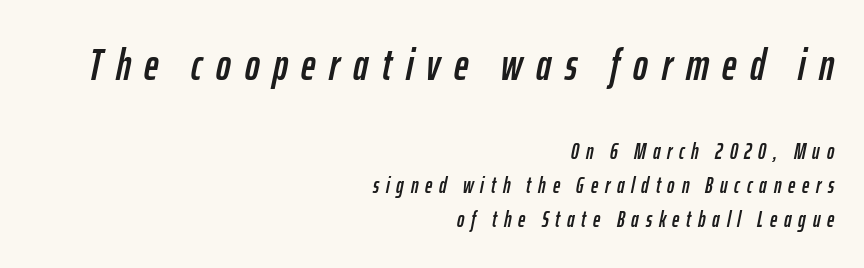
Q: Is the text italic (slanted)? A: Yes, it leans right by about 12 degrees.
Q: Is the text underlined? A: No.
Q: How is the paragraph aligned? A: Right-aligned.
Q: Is the spacing between letters normal or unusually wide? A: Unusually wide.
Q: Is the spacing between lines tight, normal or loose? A: Normal.
Q: Which block of text is set in a larger size, the first (top) or the second (bottom)? A: The first (top) one.
Q: Width (condensed, normal, or wide)? A: Condensed.
Q: Stroke contrast? A: Low.
Q: x-height? A: Medium.
Q: Monospaced? A: No.
